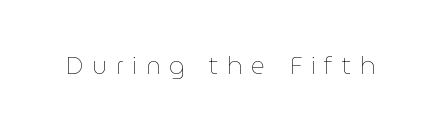
How are the letters spaced? Widely, with obvious added tracking. No chunkiness to these letters — they're not bold. Notice how the stems are strictly vertical — no italics here. The strip under each line holds only bare page.
